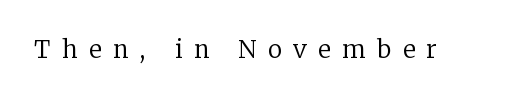
Words float on clear page, feet unadorned. The line texture is sparse and dotted thanks to wide tracking. Stems here are at most as thick as an everyday book face. Upright lettering throughout.
